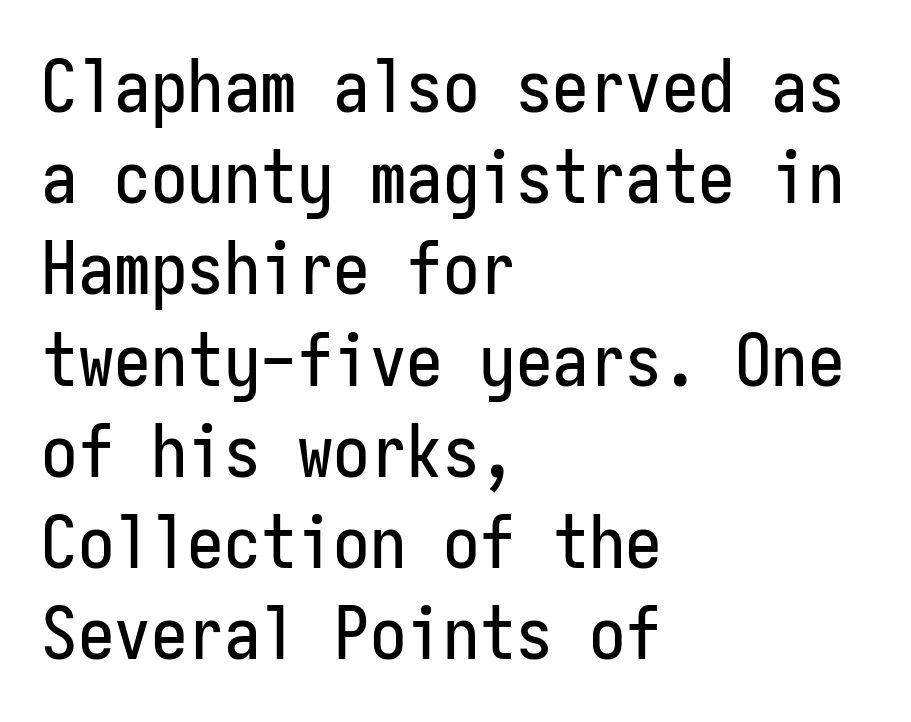
Q: Is the text italic (slanted)? A: No, it is upright.
Q: Is the typeface a serif or a sans-serif typeface? A: Sans-serif.
Q: Is the text underlined? A: No.
Q: How is the paragraph aligned? A: Left-aligned.
Q: Is the spacing between letters normal or unusually wide? A: Normal.
Q: Is the spacing between lines tight, normal or loose? A: Normal.
Q: Width (condensed, normal, or wide)? A: Condensed.
Q: Stroke contrast? A: Low.
Q: x-height? A: Medium.
Q: Monospaced? A: Yes.
